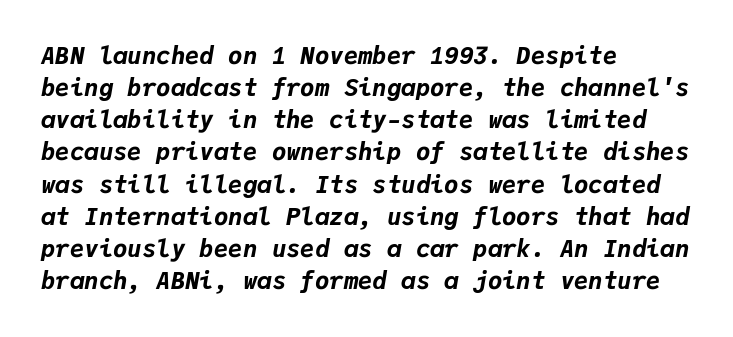
{"italic": "yes", "lean": "right", "slant_degrees": 9, "bold": "yes", "underline": "no", "align": "left", "line_spacing": "normal", "line_spacing_ratio": 1.34, "letter_spacing": "normal", "letter_spacing_em": 0.0, "glyph_px": 24}
